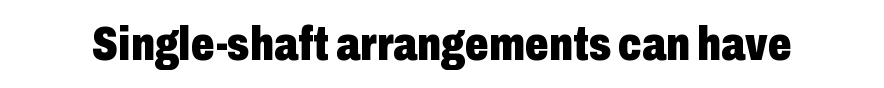
Proportional: the letters do not fall into vertical columns. There is no visible air inserted between adjacent glyphs. The strip under each line holds only bare page. This is the regular roman posture of the typeface. Heavy, bold letterforms.
